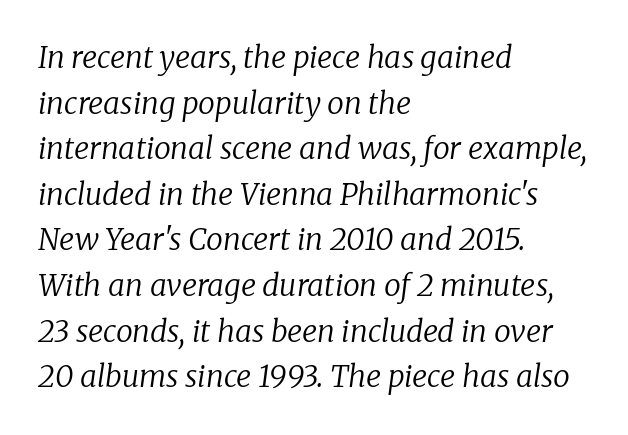
{"serif": "yes", "italic": "yes", "lean": "right", "slant_degrees": 8, "bold": "no", "weight": "regular", "width": "normal", "stroke_contrast": "low", "x_height": "medium", "monospaced": "no", "underline": "no", "align": "left", "line_spacing": "normal", "line_spacing_ratio": 1.52, "letter_spacing": "normal", "letter_spacing_em": 0.0, "glyph_px": 30}
